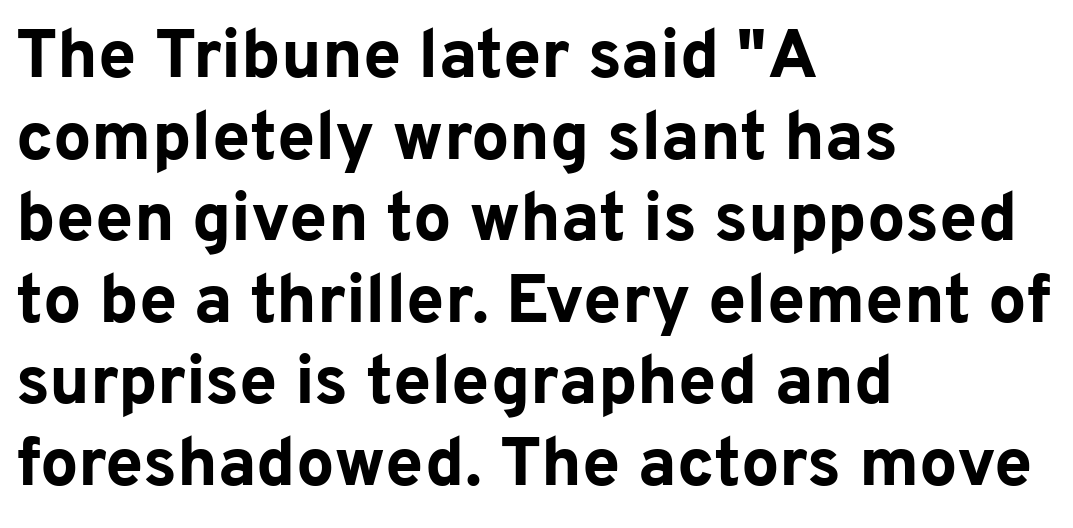
{"serif": "no", "italic": "no", "bold": "yes", "weight": "bold", "width": "normal", "stroke_contrast": "low", "x_height": "medium", "monospaced": "no", "underline": "no", "align": "left", "line_spacing_ratio": 1.2, "letter_spacing": "normal", "letter_spacing_em": 0.0, "glyph_px": 68}
